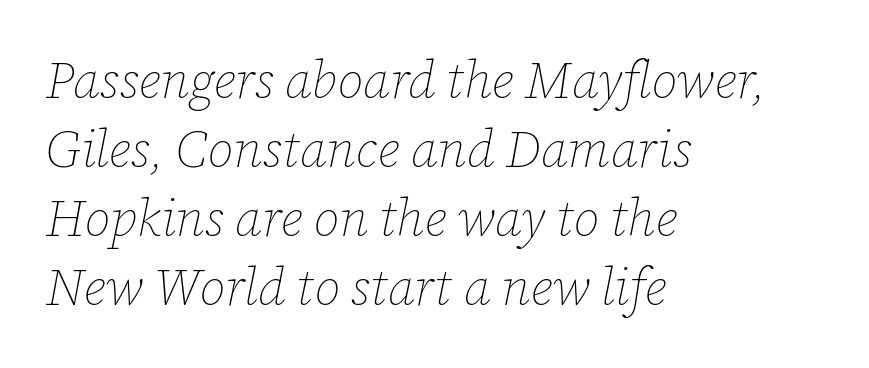
Q: Is the text bold? A: No.
Q: Is the text italic (slanted)? A: Yes, it leans right by about 12 degrees.
Q: Is the text underlined? A: No.
Q: How is the paragraph aligned? A: Left-aligned.
Q: Is the spacing between letters normal or unusually wide? A: Normal.
Q: Is the spacing between lines tight, normal or loose? A: Normal.
Q: Width (condensed, normal, or wide)? A: Normal.
Q: Stroke contrast? A: Low.
Q: x-height? A: Medium.
Q: Monospaced? A: No.
